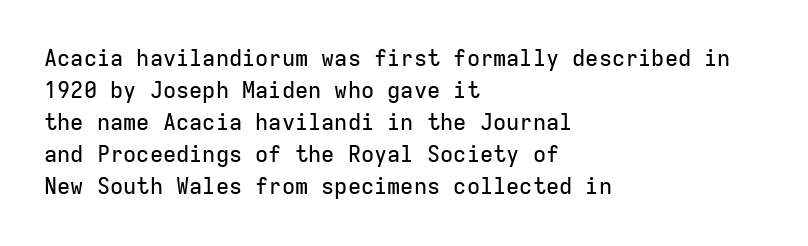
These lines were composed using upright roman letters. If you drew a ruler down the left edge, every line would touch it. In terms of leading, this rendering sits right in the middle. These lines keep a tight, regular rhythm from letter to letter. The glyphs are unaccompanied by any horizontal stroke below them.
